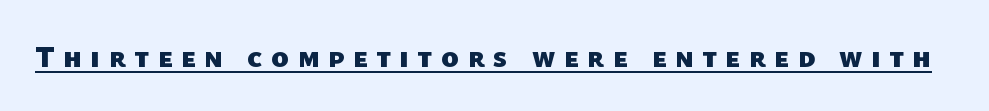
{"serif": "no", "bold": "yes", "weight": "heavy", "width": "normal", "stroke_contrast": "low", "x_height": "medium", "monospaced": "no", "underline": "yes", "letter_spacing": "wide", "letter_spacing_em": 0.28, "glyph_px": 30}
